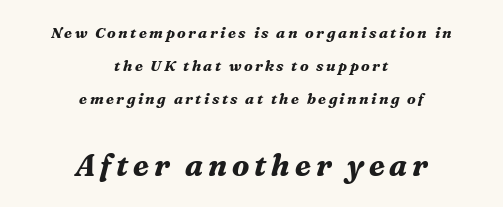
Tall strokes in this sample are angled rather than plumb. The face used here is proportionally spaced, like ordinary book or web type. Caption: bold face, heavy strokes. Teacher's note: observe the equal gaps on both sides — that is centered alignment.
